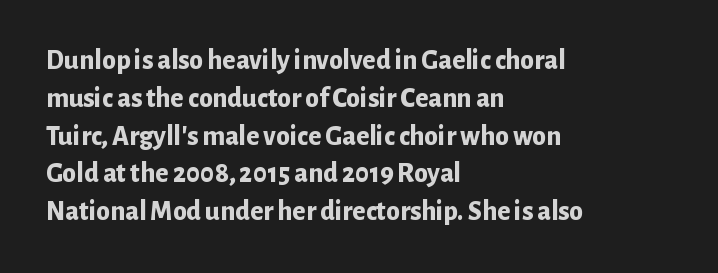
Q: Is the text bold? A: Yes.
Q: Is the text italic (slanted)? A: No, it is upright.
Q: Is the typeface a serif or a sans-serif typeface? A: Sans-serif.
Q: Is the text underlined? A: No.
Q: How is the paragraph aligned? A: Left-aligned.
Q: Is the spacing between letters normal or unusually wide? A: Normal.
Q: Is the spacing between lines tight, normal or loose? A: Normal.
Q: Width (condensed, normal, or wide)? A: Normal.
Q: Stroke contrast? A: Low.
Q: x-height? A: Medium.
Q: Monospaced? A: No.
